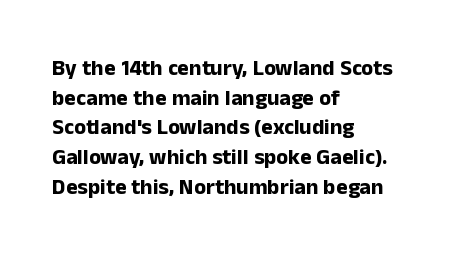
The image shows 22 px bold type, upright; set left-aligned, normal line spacing (1.35x), normal letter spacing, not underlined.
